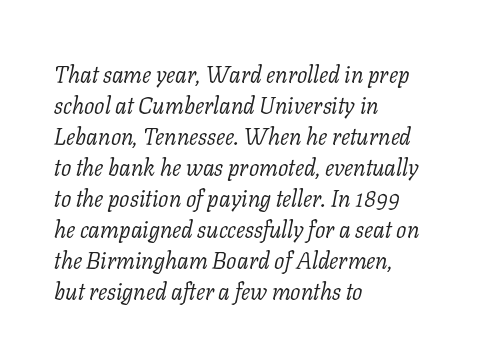
{"italic": "yes", "lean": "right", "slant_degrees": 11, "bold": "no", "underline": "no", "align": "left", "line_spacing": "normal", "line_spacing_ratio": 1.35, "letter_spacing": "normal", "letter_spacing_em": 0.0, "glyph_px": 23}
